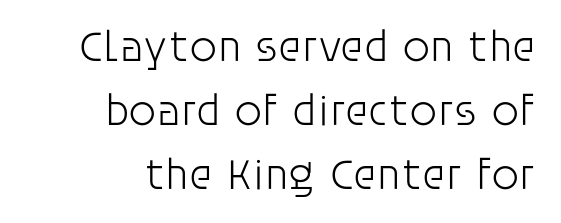
Q: Is the text bold? A: No.
Q: Is the text italic (slanted)? A: No, it is upright.
Q: Is the typeface a serif or a sans-serif typeface? A: Sans-serif.
Q: Is the text underlined? A: No.
Q: How is the paragraph aligned? A: Right-aligned.
Q: Is the spacing between letters normal or unusually wide? A: Normal.
Q: Is the spacing between lines tight, normal or loose? A: Normal.
Q: Width (condensed, normal, or wide)? A: Normal.
Q: Stroke contrast? A: Low.
Q: x-height? A: Large.
Q: Monospaced? A: No.
